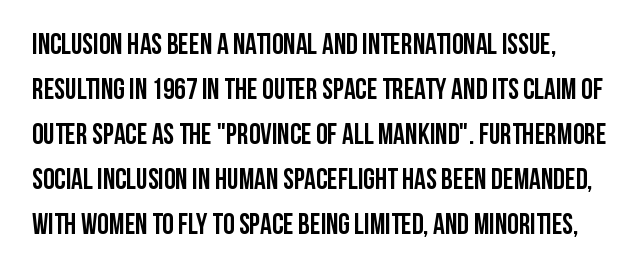
The image shows 29 px semibold, condensed sans-serif type, upright; set normal line spacing (1.55x), normal letter spacing, not underlined; low stroke contrast and a large x-height.
